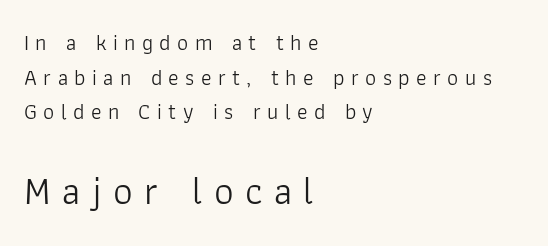
Q: Is the text bold? A: No.
Q: Is the text italic (slanted)? A: No, it is upright.
Q: Is the typeface a serif or a sans-serif typeface? A: Sans-serif.
Q: Is the text underlined? A: No.
Q: How is the paragraph aligned? A: Left-aligned.
Q: Is the spacing between letters normal or unusually wide? A: Unusually wide.
Q: Is the spacing between lines tight, normal or loose? A: Normal.
Q: Which block of text is set in a larger size, the first (top) or the second (bottom)? A: The second (bottom) one.
Q: Width (condensed, normal, or wide)? A: Normal.
Q: Stroke contrast? A: Low.
Q: x-height? A: Medium.
Q: Monospaced? A: No.
